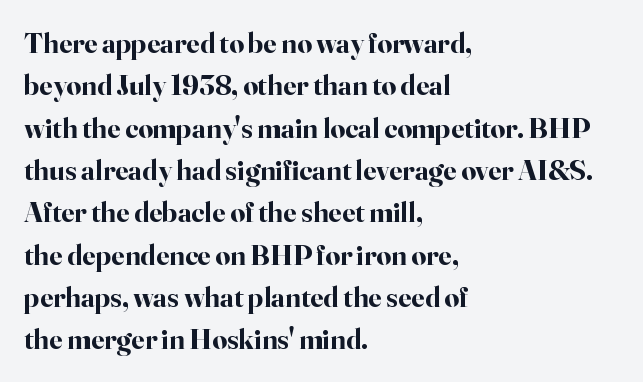
Caption: multi-line text, flush left, ragged right. On the weight axis this lands at bold, roughly 700. What stands out about the letter spacing? Nothing — it is the standard amount. Each letter keeps its own natural width here, so spacing adapts to shape.
